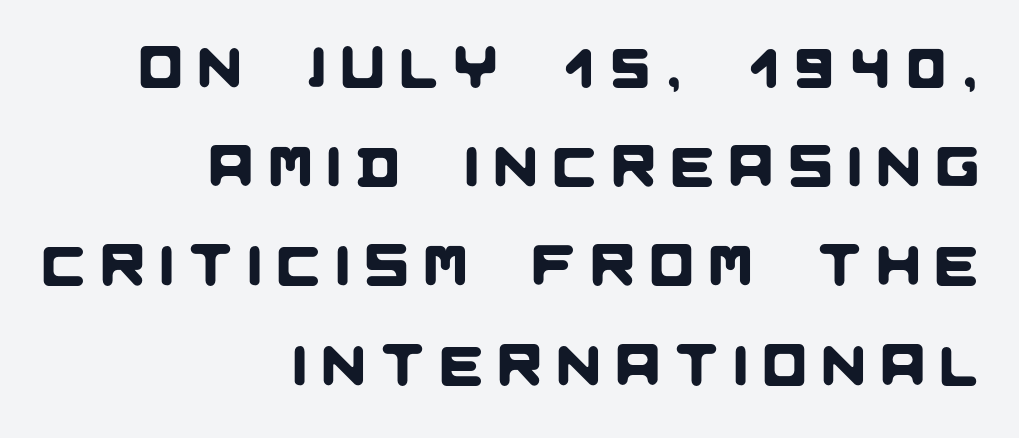
Check the space under the baseline: it is left empty. The letters advance in unequal steps, a hallmark of proportional type. Horizontally, the lines are justified to the trailing edge only. You could only call the tracking loose — the letters float apart. The font family rendered here belongs to the sans-serif group.
